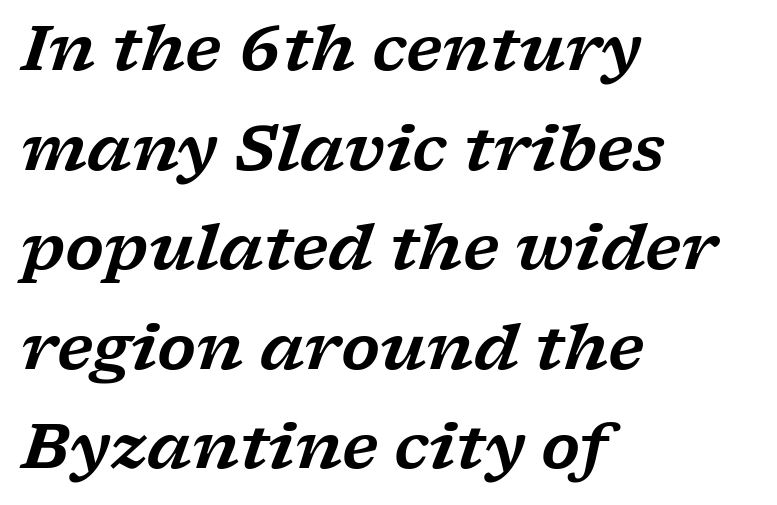
Q: Is the text italic (slanted)? A: Yes, it leans right by about 17 degrees.
Q: Is the typeface a serif or a sans-serif typeface? A: Serif.
Q: Is the text underlined? A: No.
Q: How is the paragraph aligned? A: Left-aligned.
Q: Is the spacing between letters normal or unusually wide? A: Normal.
Q: Is the spacing between lines tight, normal or loose? A: Normal.
Q: Width (condensed, normal, or wide)? A: Wide.
Q: Stroke contrast? A: Low.
Q: x-height? A: Medium.
Q: Monospaced? A: No.
